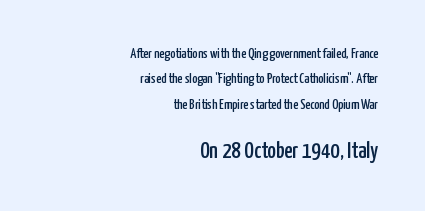
The image shows 23 px text type, upright; set right-aligned, line spacing 1.81x, normal letter spacing, not underlined; the second (bottom) block is 1.64x larger.
